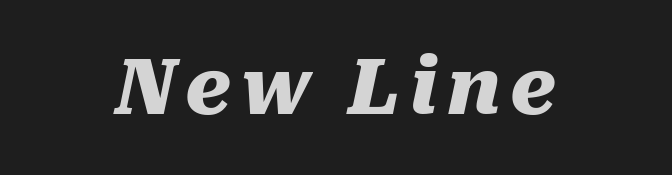
Q: Is the text bold? A: Yes.
Q: Is the text italic (slanted)? A: Yes, it leans right by about 10 degrees.
Q: Is the text underlined? A: No.
Q: How is the paragraph aligned? A: Centered.
Q: Width (condensed, normal, or wide)? A: Normal.
Q: Stroke contrast? A: Medium.
Q: x-height? A: Medium.
Q: Monospaced? A: No.
